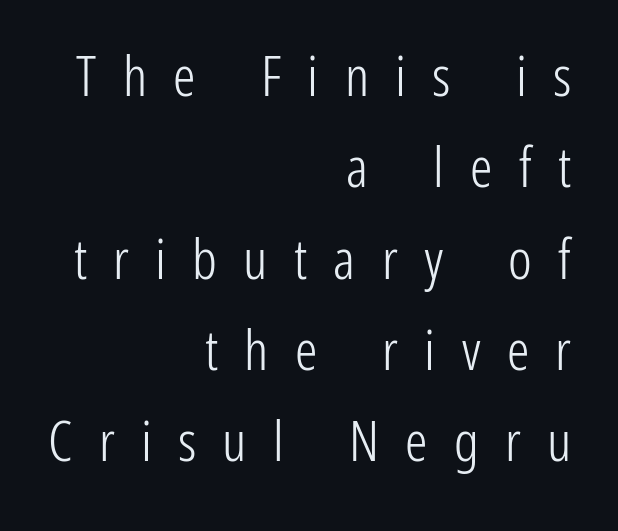
Is the letter spacing exaggerated? Yes — the characters are pushed far apart. The passage shown is typed in a proportional face where columns would drift. This sample is right-justified, so line beginnings fall wherever the words allow. No heavy texture on the line: the type isn't bold.
